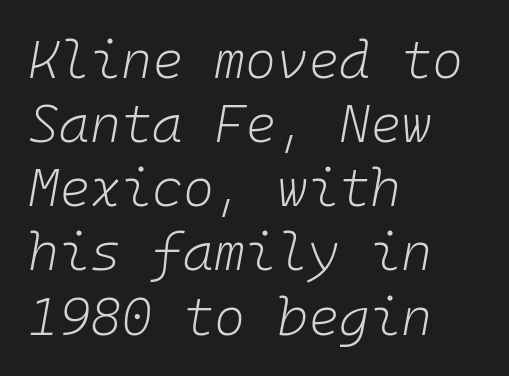
{"italic": "yes", "lean": "right", "slant_degrees": 10, "bold": "no", "weight": "light", "width": "normal", "stroke_contrast": "low", "x_height": "medium", "monospaced": "yes", "underline": "no", "align": "left", "line_spacing_ratio": 1.21, "letter_spacing": "normal", "letter_spacing_em": 0.0, "glyph_px": 53}
